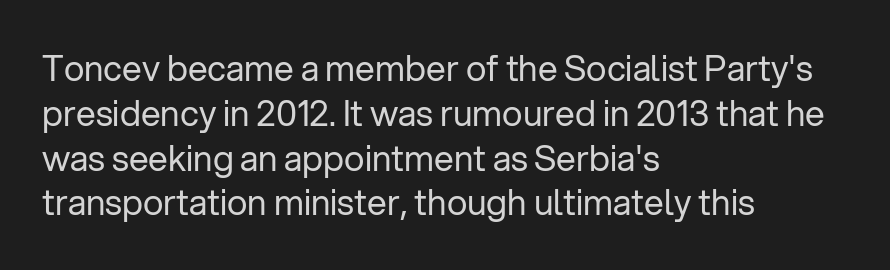
Q: Is the text bold? A: No.
Q: Is the text italic (slanted)? A: No, it is upright.
Q: Is the typeface a serif or a sans-serif typeface? A: Sans-serif.
Q: Is the text underlined? A: No.
Q: How is the paragraph aligned? A: Left-aligned.
Q: Is the spacing between letters normal or unusually wide? A: Normal.
Q: Is the spacing between lines tight, normal or loose? A: Normal.
Q: Width (condensed, normal, or wide)? A: Normal.
Q: Stroke contrast? A: Low.
Q: x-height? A: Medium.
Q: Monospaced? A: No.
